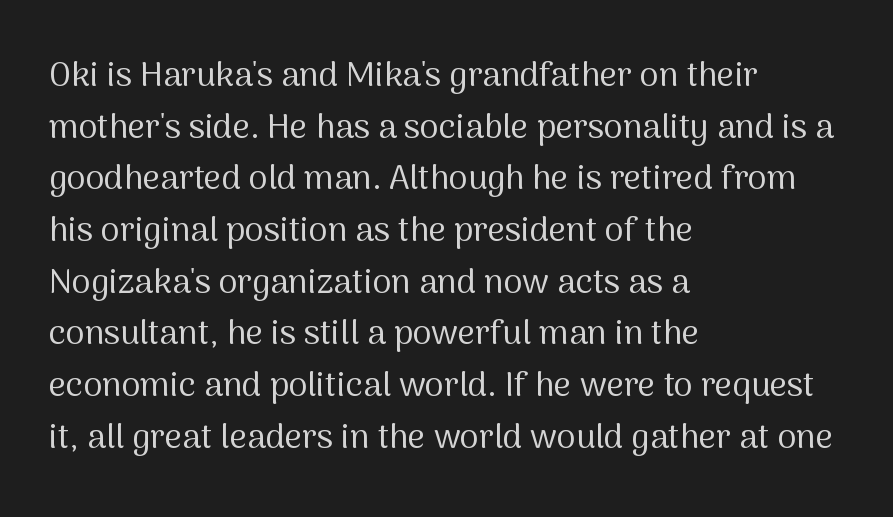
{"serif": "no", "italic": "no", "bold": "no", "weight": "regular", "width": "normal", "stroke_contrast": "medium", "x_height": "medium", "monospaced": "no", "underline": "no", "align": "left", "line_spacing": "normal", "line_spacing_ratio": 1.52, "letter_spacing": "normal", "letter_spacing_em": 0.0, "glyph_px": 34}
